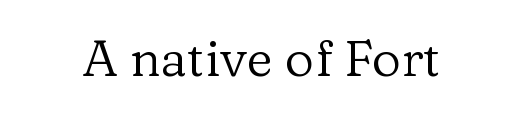
{"serif": "yes", "italic": "no", "bold": "no", "weight": "regular", "width": "normal", "stroke_contrast": "low", "x_height": "medium", "monospaced": "no", "underline": "no", "letter_spacing": "normal", "letter_spacing_em": 0.0, "glyph_px": 51}
